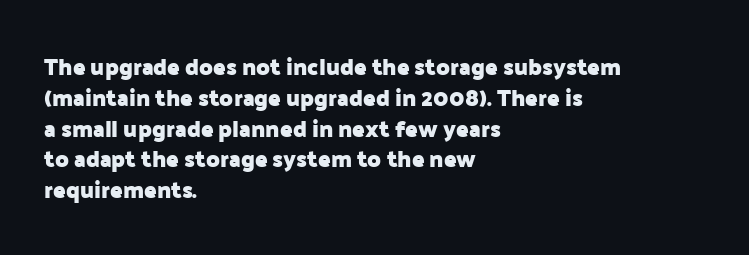
The image shows 23 px bold type, upright; set left-aligned, normal line spacing (1.34x), normal letter spacing, not underlined.
